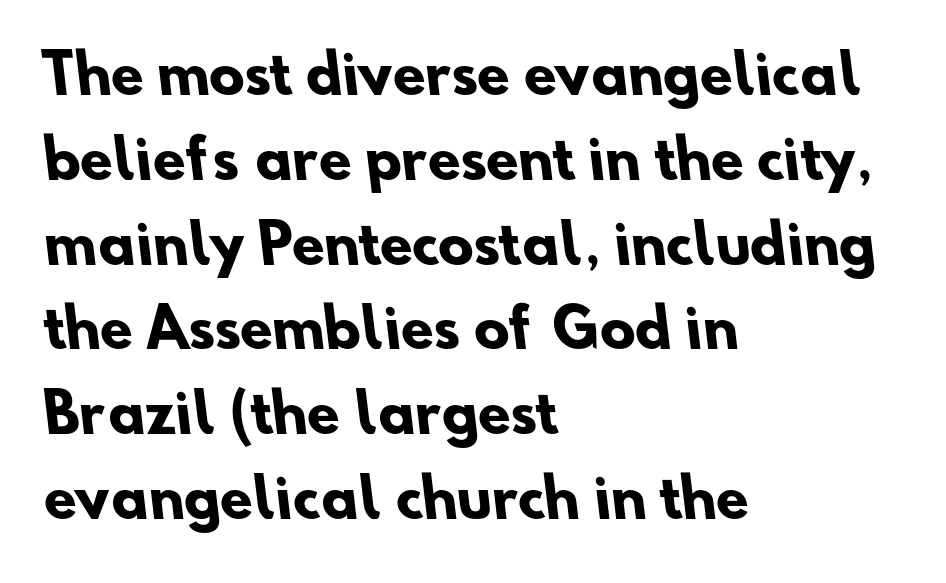
Q: Is the text bold? A: Yes.
Q: Is the typeface a serif or a sans-serif typeface? A: Sans-serif.
Q: Is the text underlined? A: No.
Q: How is the paragraph aligned? A: Left-aligned.
Q: Is the spacing between letters normal or unusually wide? A: Normal.
Q: Is the spacing between lines tight, normal or loose? A: Normal.
Q: Width (condensed, normal, or wide)? A: Normal.
Q: Stroke contrast? A: Low.
Q: x-height? A: Small.
Q: Monospaced? A: No.
